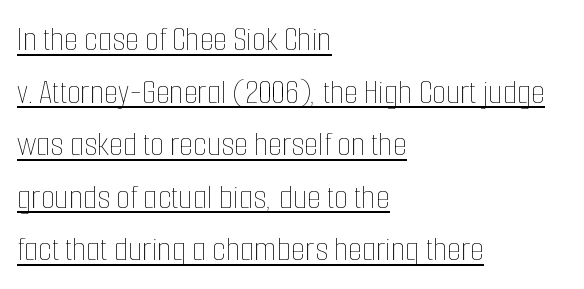
{"italic": "no", "bold": "no", "weight": "thin", "width": "condensed", "stroke_contrast": "low", "x_height": "medium", "monospaced": "no", "underline": "yes", "align": "left", "line_spacing": "normal", "line_spacing_ratio": 1.46, "letter_spacing": "normal", "letter_spacing_em": 0.0, "glyph_px": 36}
